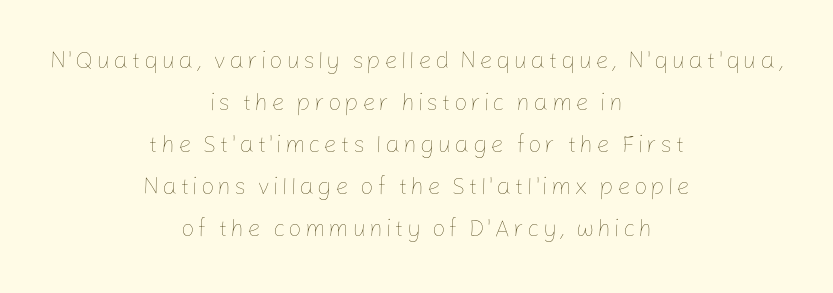
The image shows 24 px text type, upright; set centered, line spacing 1.75x, not underlined.
